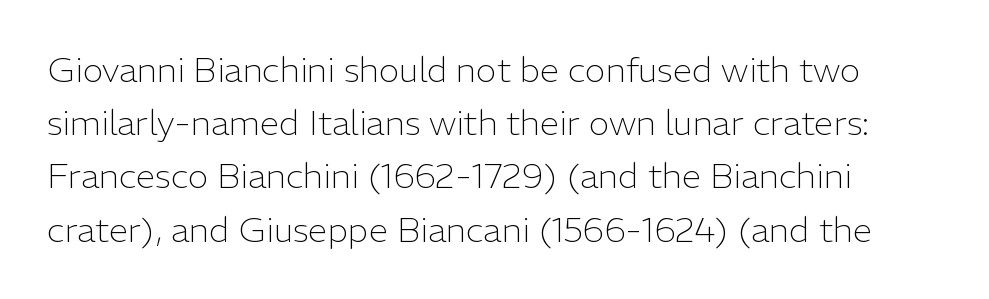
Q: Is the text bold? A: No.
Q: Is the text italic (slanted)? A: No, it is upright.
Q: Is the typeface a serif or a sans-serif typeface? A: Sans-serif.
Q: Is the text underlined? A: No.
Q: How is the paragraph aligned? A: Left-aligned.
Q: Is the spacing between letters normal or unusually wide? A: Normal.
Q: Is the spacing between lines tight, normal or loose? A: Normal.
Q: Width (condensed, normal, or wide)? A: Normal.
Q: Stroke contrast? A: Low.
Q: x-height? A: Medium.
Q: Monospaced? A: No.
